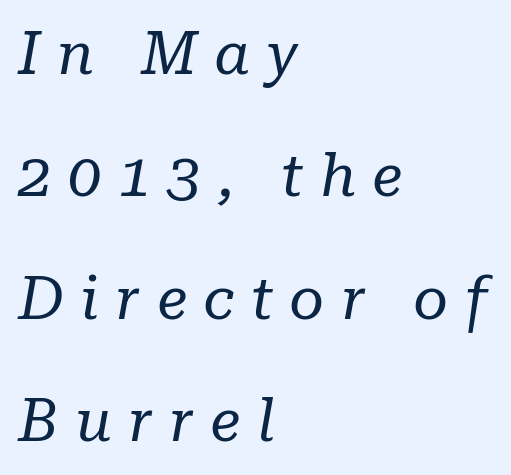
The image shows 60 px regular-weight serif type, italic (leaning right); set left-aligned, loose line spacing (2.04x), unusually wide letter spacing (+0.27 em), not underlined; low stroke contrast and a medium x-height.
